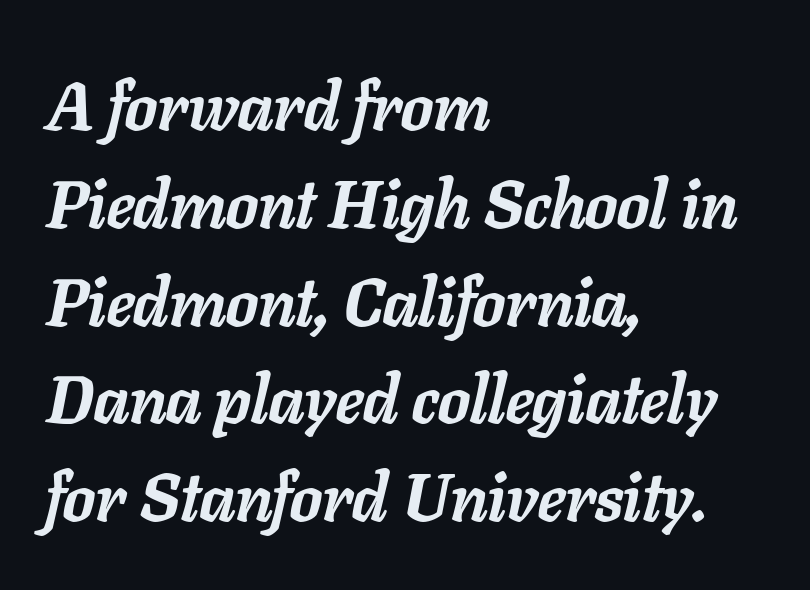
{"italic": "yes", "lean": "right", "slant_degrees": 11, "bold": "yes", "weight": "semibold", "width": "normal", "stroke_contrast": "low", "x_height": "medium", "monospaced": "no", "underline": "no", "align": "left", "line_spacing": "normal", "line_spacing_ratio": 1.46, "letter_spacing": "normal", "letter_spacing_em": 0.0, "glyph_px": 67}
